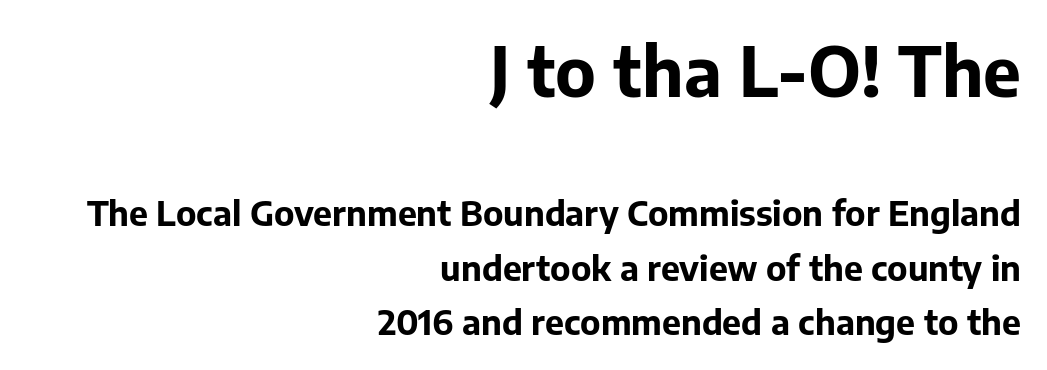
The image shows 68 px bold sans-serif type, upright; set right-aligned, normal line spacing (1.61x), normal letter spacing, not underlined; the first (top) block is 2.0x larger; low stroke contrast and a medium x-height.
